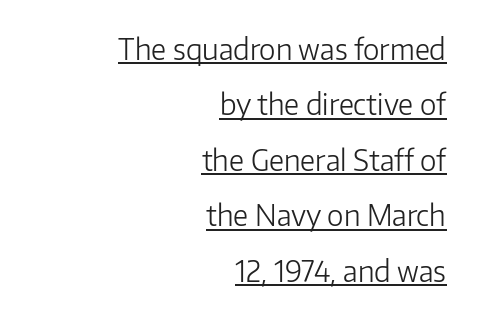
Stems here are at most as thick as an everyday book face. In terms of letterspacing, this is plain default setting. To sum up the face: it is a sans, with no serifs. Has an underline been added? It has. The vertical gap from one line to the next is large. Teacher's note: observe the even right margin — that is flush-right alignment.
